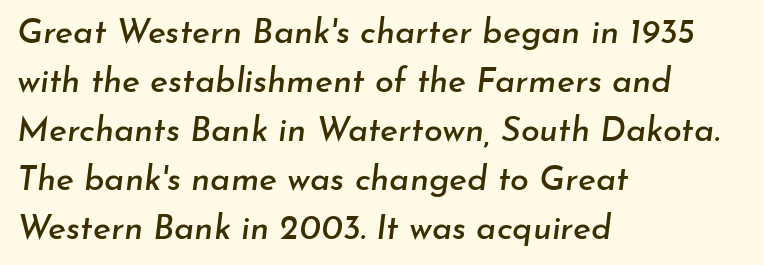
Q: Is the text italic (slanted)? A: Yes, it leans right by about 7 degrees.
Q: Is the text underlined? A: No.
Q: How is the paragraph aligned? A: Left-aligned.
Q: Is the spacing between letters normal or unusually wide? A: Normal.
Q: Is the spacing between lines tight, normal or loose? A: Normal.
Q: Width (condensed, normal, or wide)? A: Normal.
Q: Stroke contrast? A: Low.
Q: x-height? A: Small.
Q: Monospaced? A: No.
